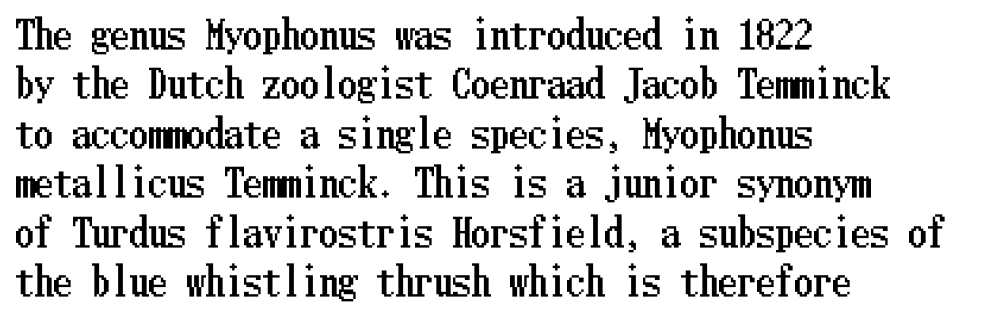
Q: Is the text italic (slanted)? A: No, it is upright.
Q: Is the text underlined? A: No.
Q: How is the paragraph aligned? A: Left-aligned.
Q: Is the spacing between letters normal or unusually wide? A: Normal.
Q: Is the spacing between lines tight, normal or loose? A: Normal.
Q: Width (condensed, normal, or wide)? A: Condensed.
Q: Stroke contrast? A: Low.
Q: x-height? A: Medium.
